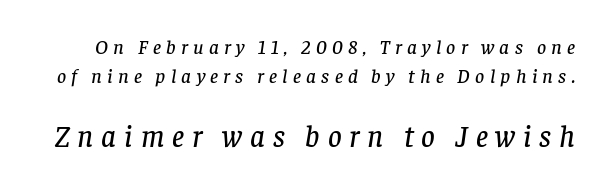
The image shows 30 px serif type, italic (leaning right); set normal line spacing (1.44x), unusually wide letter spacing (+0.26 em), not underlined; the second (bottom) block is 1.5x larger; low stroke contrast and a large x-height.
